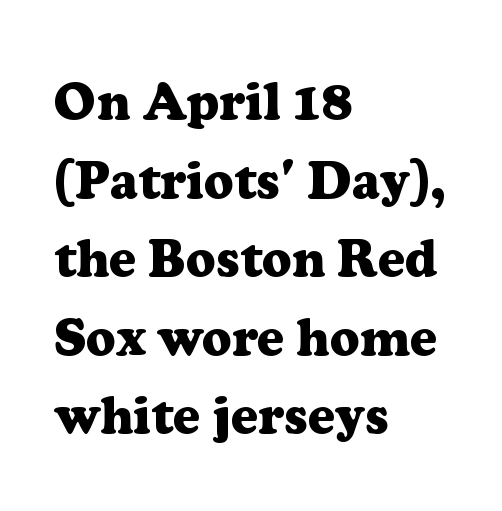
Q: Is the text bold? A: Yes.
Q: Is the text italic (slanted)? A: No, it is upright.
Q: Is the typeface a serif or a sans-serif typeface? A: Serif.
Q: Is the text underlined? A: No.
Q: How is the paragraph aligned? A: Left-aligned.
Q: Is the spacing between letters normal or unusually wide? A: Normal.
Q: Is the spacing between lines tight, normal or loose? A: Normal.
Q: Width (condensed, normal, or wide)? A: Normal.
Q: Stroke contrast? A: Low.
Q: x-height? A: Medium.
Q: Monospaced? A: No.
